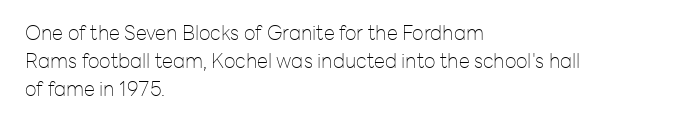
{"italic": "no", "bold": "no", "underline": "no", "align": "left", "line_spacing": "normal", "line_spacing_ratio": 1.4, "letter_spacing": "normal", "letter_spacing_em": 0.0, "glyph_px": 20}
